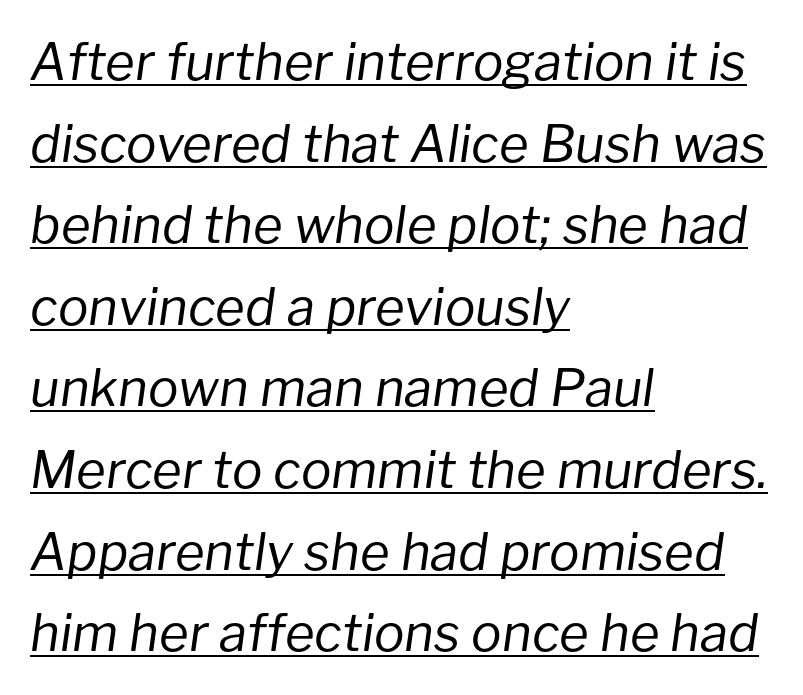
A typographer would call this underscored text. The face used here is proportionally spaced, like ordinary book or web type. The typesetter chose a ragged-right arrangement here. It's the slanting kind of type. The lines sit at an ordinary, default distance from one another.
